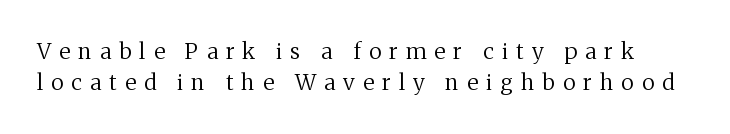
Q: Is the text bold? A: No.
Q: Is the text italic (slanted)? A: No, it is upright.
Q: Is the text underlined? A: No.
Q: Is the spacing between letters normal or unusually wide? A: Unusually wide.
Q: Is the spacing between lines tight, normal or loose? A: Normal.
